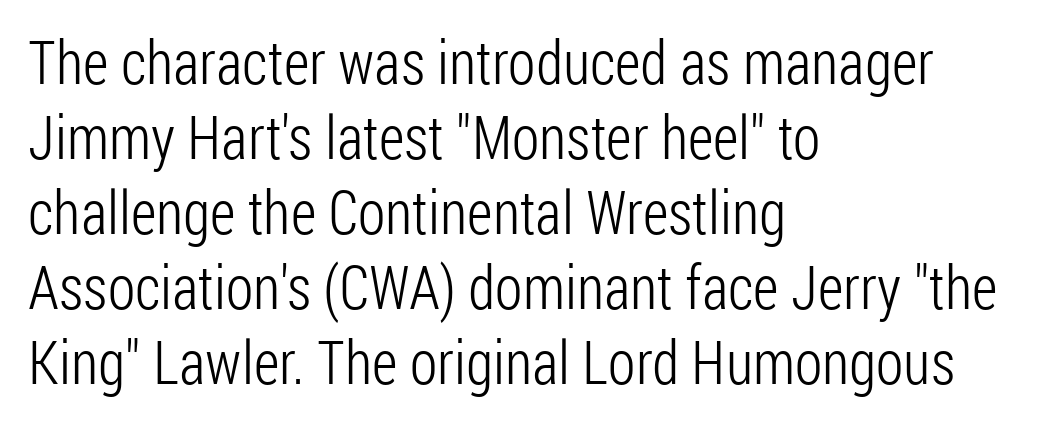
Stroke terminals: plain, sans-serif. The block of text has a typical density, with ordinary space between rows. Think of a printed novel: that variable character pitch is what you see here. Compared with a typical body face, this is equally light or lighter still. The paragraph shown leans on its left margin.
